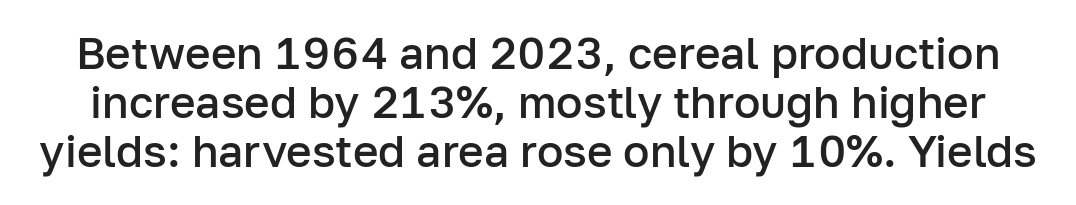
The image shows 44 px semibold sans-serif type, upright; set tight line spacing (1.11x), normal letter spacing, not underlined; low stroke contrast and a medium x-height.
